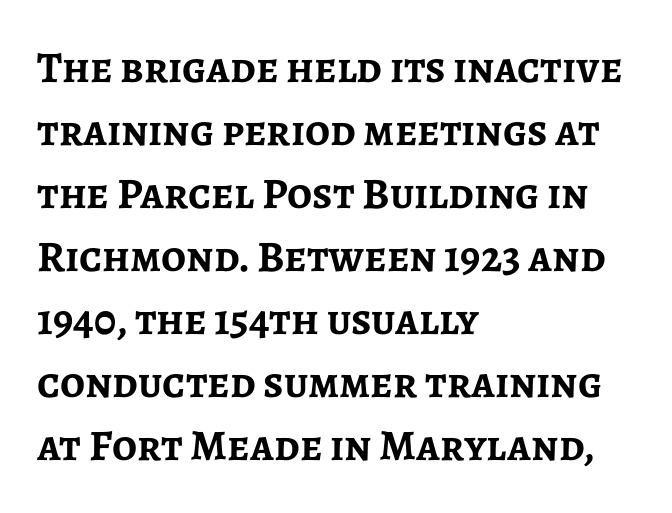
The image shows 44 px semibold sans-serif type, upright; set left-aligned, normal line spacing (1.43x), normal letter spacing, not underlined; low stroke contrast and a medium x-height.
